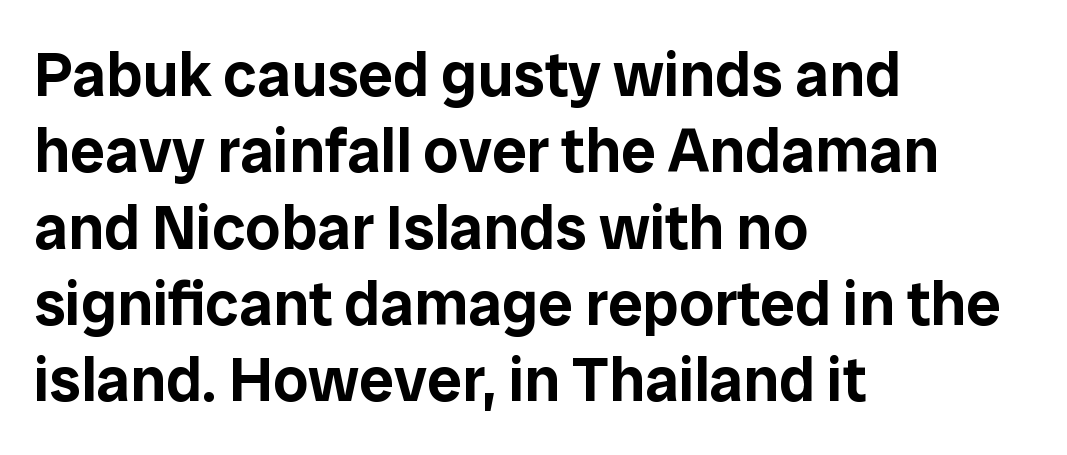
{"serif": "no", "italic": "no", "width": "normal", "stroke_contrast": "low", "x_height": "medium", "monospaced": "no", "underline": "no", "align": "left", "line_spacing_ratio": 1.23, "letter_spacing": "normal", "letter_spacing_em": 0.0, "glyph_px": 62}
